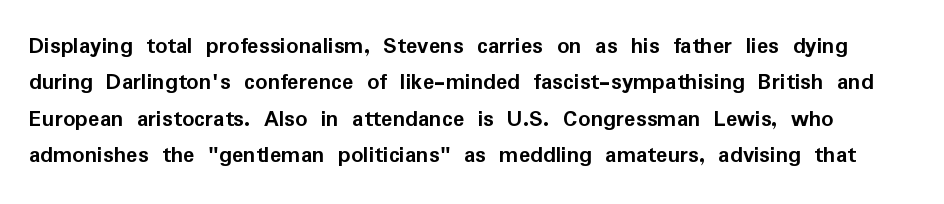
Q: Is the text bold? A: Yes.
Q: Is the text italic (slanted)? A: No, it is upright.
Q: Is the text underlined? A: No.
Q: Is the spacing between letters normal or unusually wide? A: Normal.
Q: Is the spacing between lines tight, normal or loose? A: Normal.
